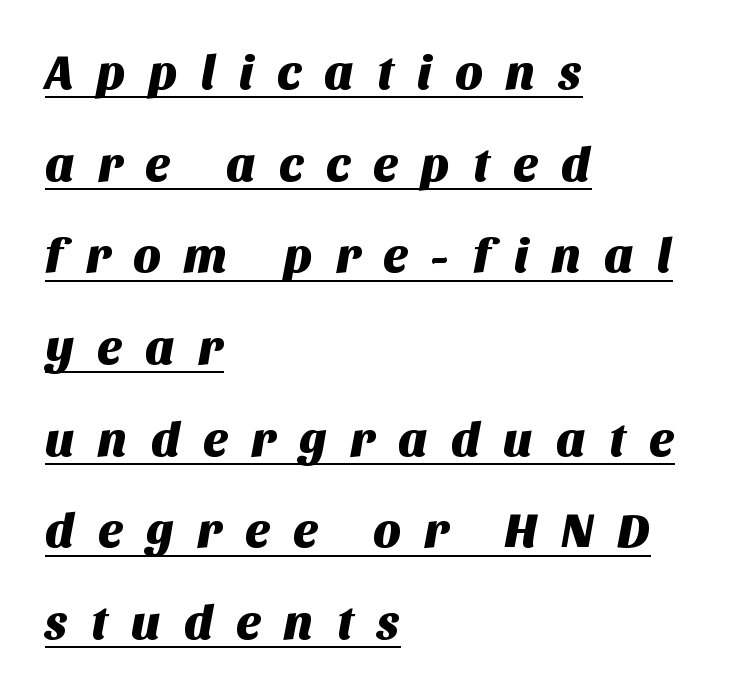
The image shows 48 px sans-serif type; set left-aligned, loose line spacing (1.91x), unusually wide letter spacing (+0.47 em), underlined; medium stroke contrast and a large x-height.
